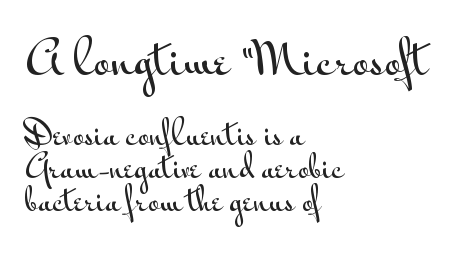
The image shows 46 px wide sans-serif type; set left-aligned, tight line spacing (1.07x), normal letter spacing, not underlined; the first (top) block is 1.48x larger; medium stroke contrast and a small x-height.
